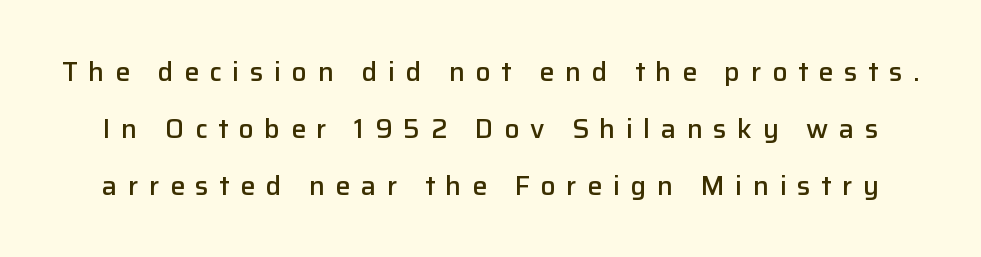
The strip under each line holds only bare page. What stands out about the letter spacing? Its width — letters are far apart. Is there much room between lines? Yes — plenty of vertical air separates them. The letters stand upright; this is a roman face. Semibold letterforms, between regular and bold.
